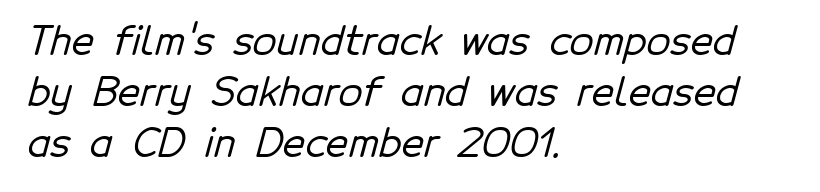
Regarding serifs, this sample does without them. The string is rendered with underlining switched off. A typesetter would call this proportional, since set widths differ per character. Glyph-to-glyph distance matches everyday printed text. The rows are spaced the way most documents space them. Alignment: flush left.
